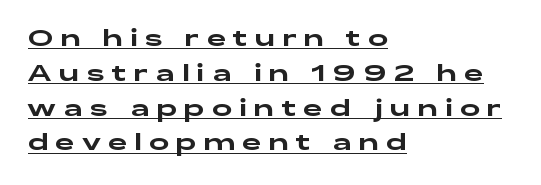
{"italic": "no", "underline": "yes", "align": "left", "line_spacing": "normal", "line_spacing_ratio": 1.45, "letter_spacing": "wide", "letter_spacing_em": 0.3, "glyph_px": 24}
